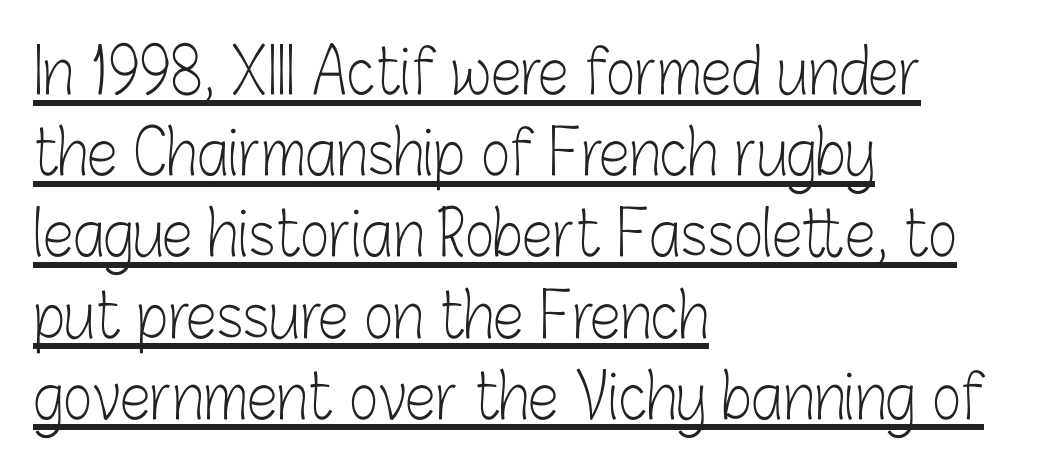
The image shows 62 px light, condensed sans-serif type, upright; set left-aligned, normal line spacing (1.31x), normal letter spacing, underlined; low stroke contrast and a medium x-height.
